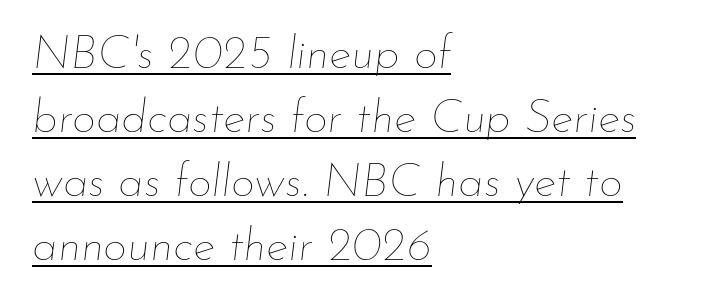
{"italic": "yes", "lean": "right", "slant_degrees": 7, "bold": "no", "weight": "thin", "width": "normal", "stroke_contrast": "low", "x_height": "small", "monospaced": "no", "underline": "yes", "align": "left", "line_spacing": "normal", "line_spacing_ratio": 1.36, "letter_spacing": "normal", "letter_spacing_em": 0.0, "glyph_px": 47}
